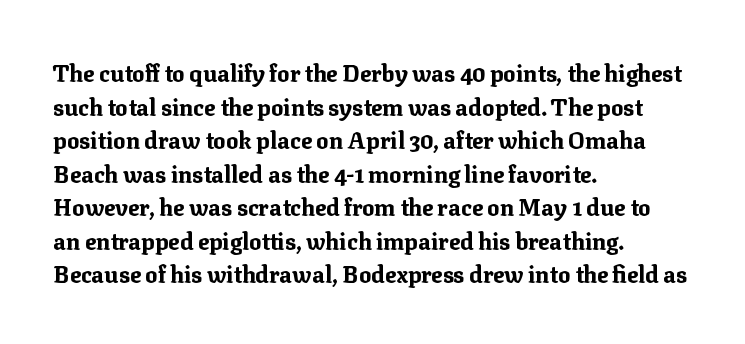
Each line starts at the same left margin while the right side varies. One glance says typical: line gaps are just what's usual. Nope, not italic — everything's standing straight. Plenty of ink on the page — the face is bold.
